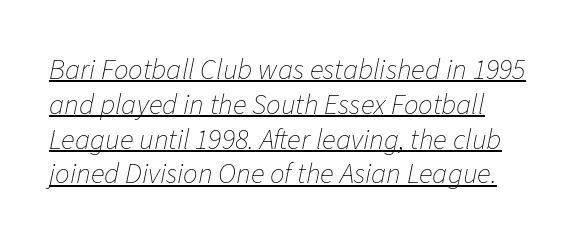
Q: Is the text bold? A: No.
Q: Is the text italic (slanted)? A: Yes, it leans right by about 11 degrees.
Q: Is the text underlined? A: Yes.
Q: How is the paragraph aligned? A: Left-aligned.
Q: Is the spacing between letters normal or unusually wide? A: Normal.
Q: Width (condensed, normal, or wide)? A: Normal.
Q: Stroke contrast? A: Low.
Q: x-height? A: Medium.
Q: Monospaced? A: No.
